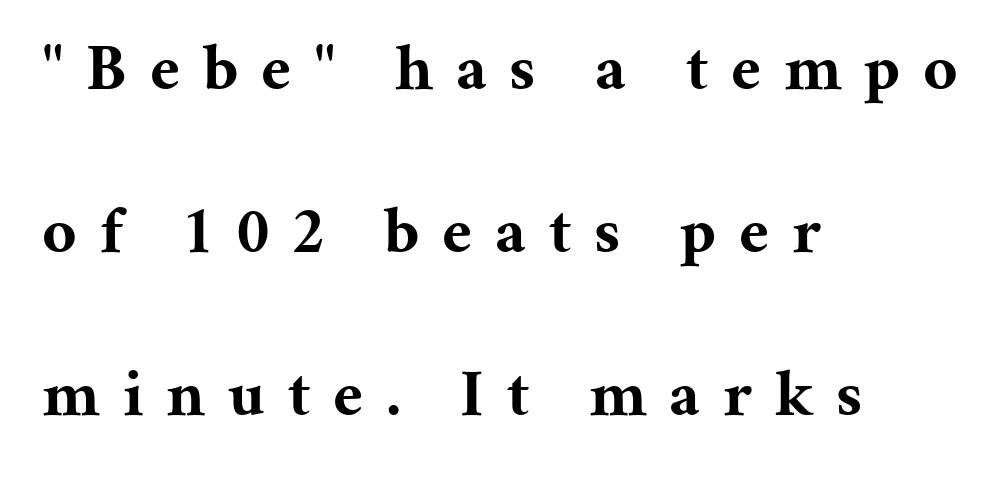
Q: Is the text bold? A: Yes.
Q: Is the text italic (slanted)? A: No, it is upright.
Q: Is the typeface a serif or a sans-serif typeface? A: Serif.
Q: Is the text underlined? A: No.
Q: How is the paragraph aligned? A: Left-aligned.
Q: Is the spacing between letters normal or unusually wide? A: Unusually wide.
Q: Is the spacing between lines tight, normal or loose? A: Loose.
Q: Width (condensed, normal, or wide)? A: Normal.
Q: Stroke contrast? A: Medium.
Q: x-height? A: Medium.
Q: Monospaced? A: No.
